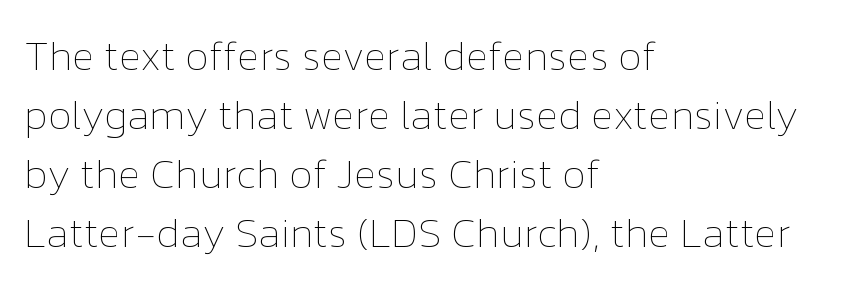
The image shows 41 px thin type, upright; set left-aligned, normal line spacing (1.44x), normal letter spacing, not underlined; low stroke contrast and a medium x-height.
